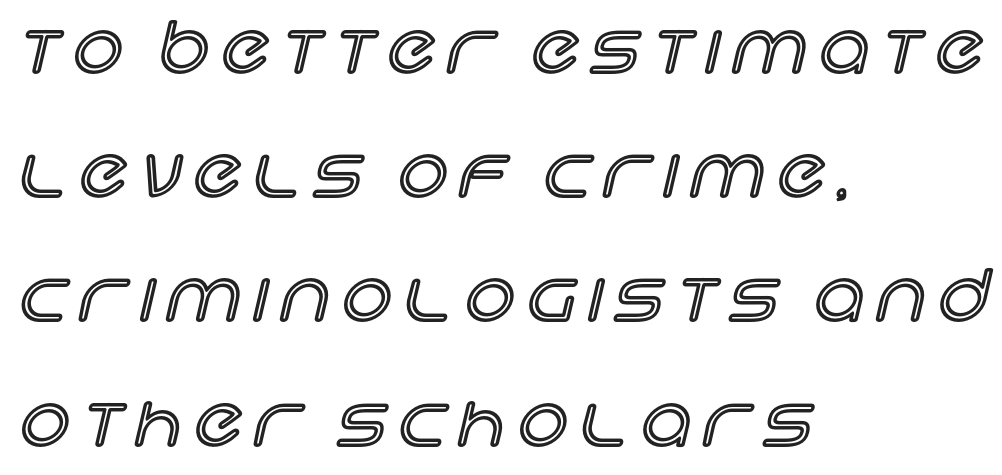
Q: Is the text italic (slanted)? A: Yes.
Q: Is the text underlined? A: No.
Q: How is the paragraph aligned? A: Left-aligned.
Q: Width (condensed, normal, or wide)? A: Normal.
Q: x-height? A: Large.
Q: Monospaced? A: No.
